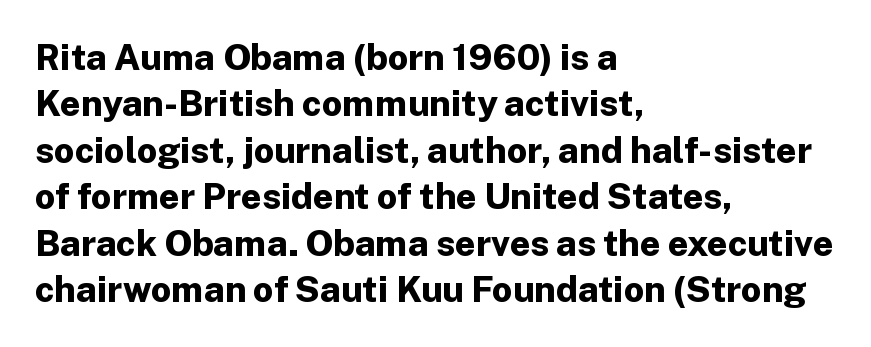
Q: Is the text bold? A: Yes.
Q: Is the text italic (slanted)? A: No, it is upright.
Q: Is the typeface a serif or a sans-serif typeface? A: Sans-serif.
Q: Is the text underlined? A: No.
Q: How is the paragraph aligned? A: Left-aligned.
Q: Is the spacing between letters normal or unusually wide? A: Normal.
Q: Is the spacing between lines tight, normal or loose? A: Normal.
Q: Width (condensed, normal, or wide)? A: Normal.
Q: Stroke contrast? A: Low.
Q: x-height? A: Medium.
Q: Monospaced? A: No.
